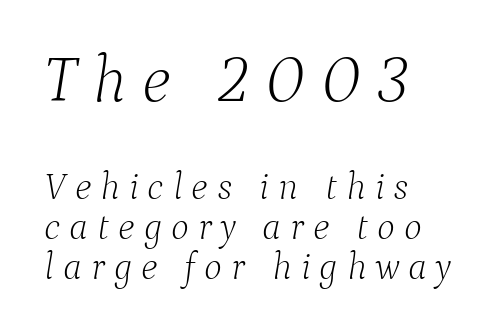
{"serif": "yes", "italic": "yes", "lean": "right", "slant_degrees": 9, "bold": "no", "weight": "light", "width": "normal", "stroke_contrast": "low", "x_height": "medium", "monospaced": "no", "underline": "no", "align": "left", "line_spacing": "tight", "line_spacing_ratio": 1.05, "letter_spacing": "wide", "letter_spacing_em": 0.24, "larger_block": "first", "size_ratio": 1.74, "glyph_px": 66}
